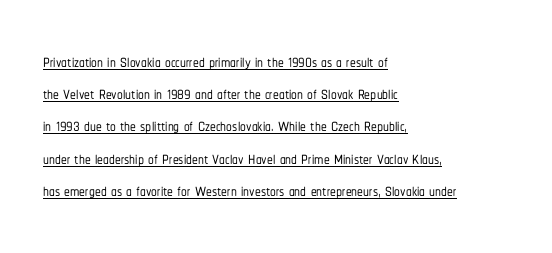
{"italic": "no", "underline": "yes", "align": "left", "line_spacing": "normal", "line_spacing_ratio": 1.4, "letter_spacing": "normal", "letter_spacing_em": 0.0, "glyph_px": 23}
